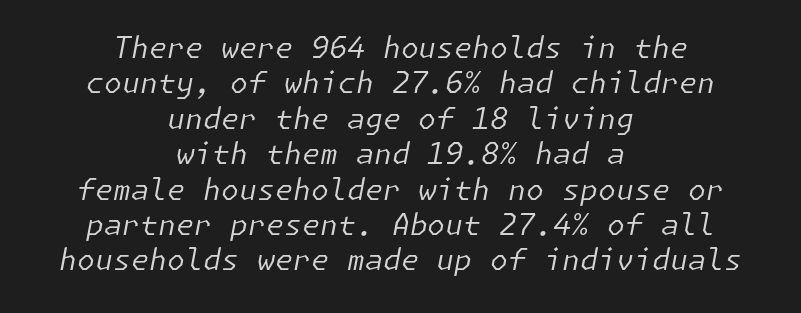
The image shows 29 px regular-weight type, italic (leaning right); set centered, line spacing 1.22x, normal letter spacing, not underlined; low stroke contrast and a medium x-height.
